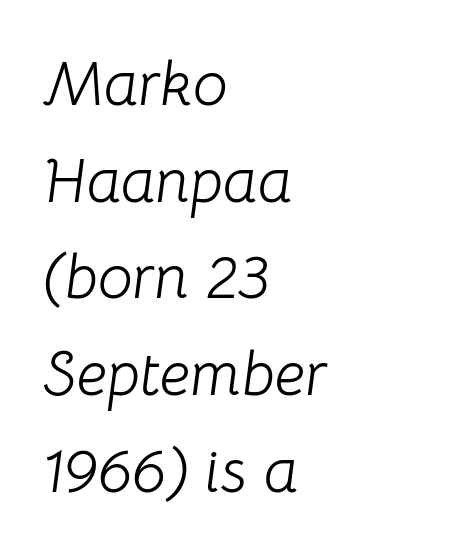
{"italic": "yes", "lean": "right", "slant_degrees": 8, "bold": "no", "weight": "light", "width": "normal", "stroke_contrast": "low", "x_height": "medium", "monospaced": "no", "underline": "no", "align": "left", "line_spacing": "normal", "line_spacing_ratio": 1.56, "letter_spacing": "normal", "letter_spacing_em": 0.0, "glyph_px": 62}
